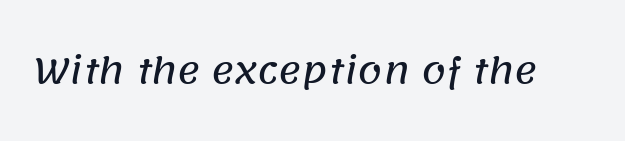
The image shows 35 px sans-serif type; set normal letter spacing, not underlined; low stroke contrast and a large x-height.
